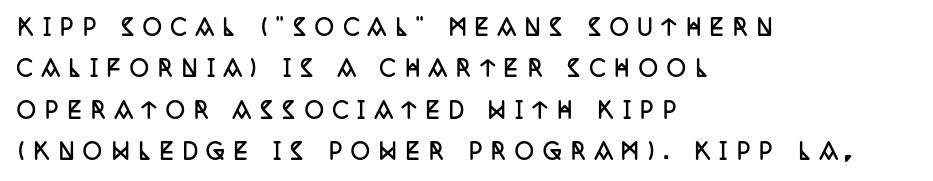
{"italic": "no", "bold": "yes", "underline": "no", "align": "left", "line_spacing": "loose", "line_spacing_ratio": 1.97, "letter_spacing": "wide", "letter_spacing_em": 0.43, "glyph_px": 21}
